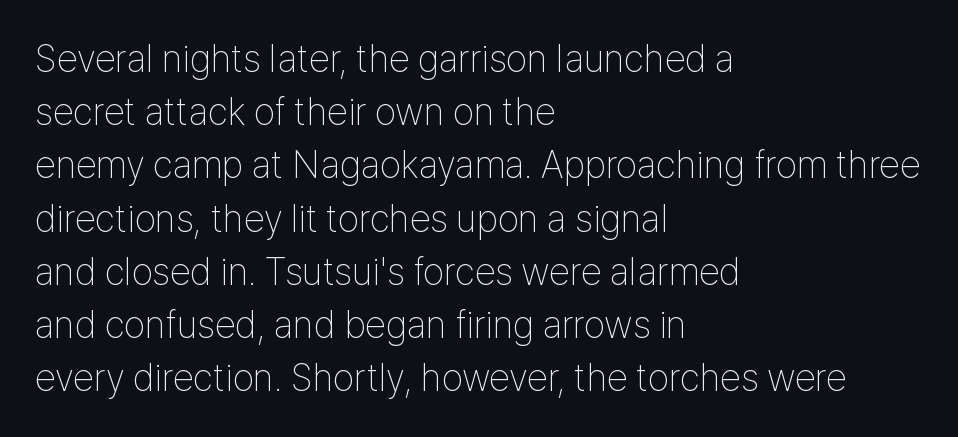
{"serif": "no", "italic": "no", "bold": "no", "weight": "thin", "width": "condensed", "stroke_contrast": "low", "x_height": "medium", "monospaced": "no", "underline": "no", "align": "left", "line_spacing": "normal", "line_spacing_ratio": 1.4, "letter_spacing": "normal", "letter_spacing_em": 0.0, "glyph_px": 38}
